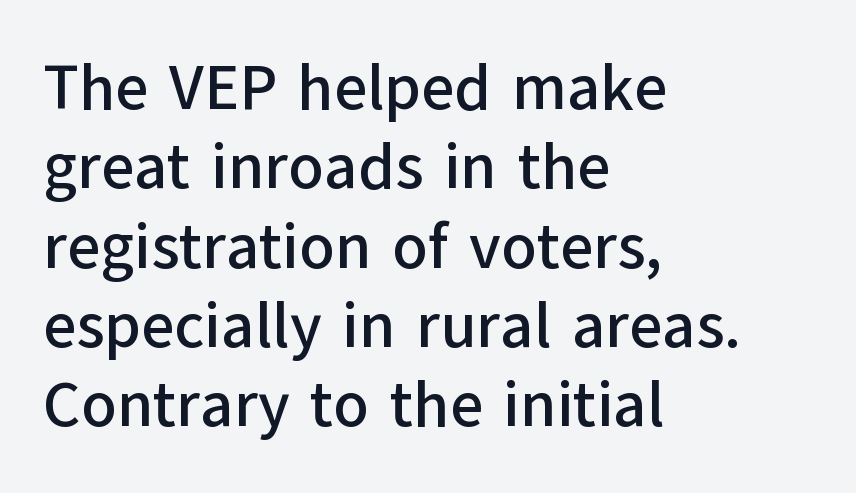
The image shows 64 px sans-serif type, upright; set left-aligned, line spacing 1.24x, normal letter spacing, not underlined; low stroke contrast and a medium x-height.
